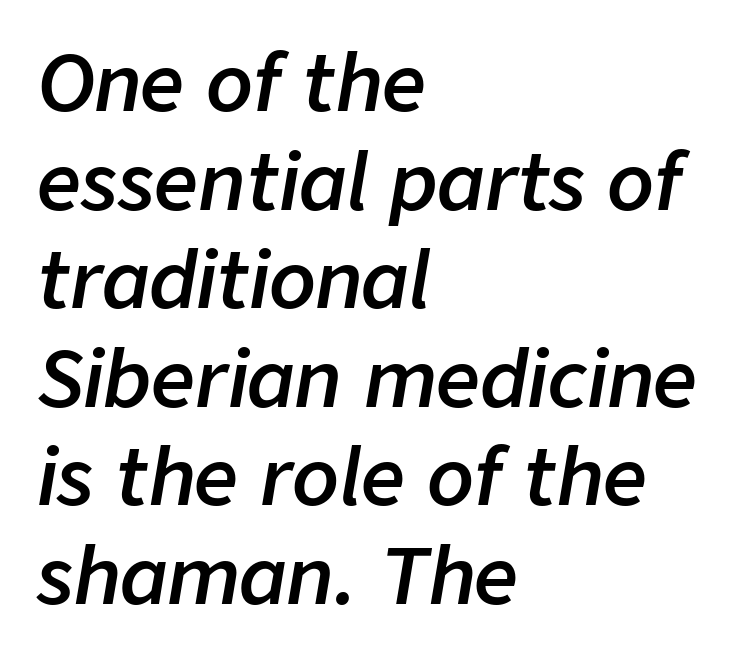
Emphasis by weight is partial: semibold. Words float on clear page, feet unadorned. Is the letter spacing exaggerated? No — it looks like the ordinary default. Does the copy run flush right? No — it runs flush left. Is there much room between lines? A standard amount, neither cramped nor airy. Spacing verdict: proportional, widths tailored to each character.
